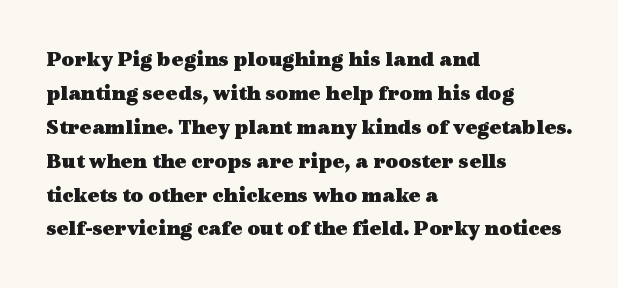
The image shows 22 px bold type, upright; set left-aligned, normal line spacing (1.54x), normal letter spacing, not underlined.
